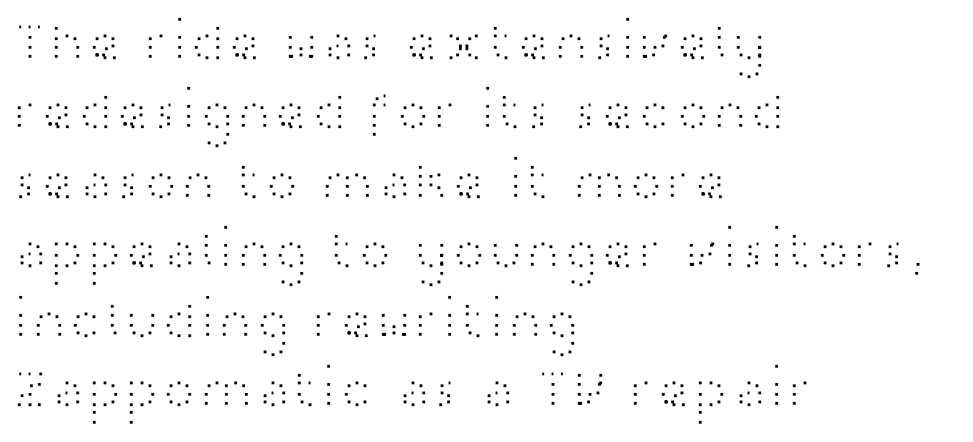
The image shows 56 px light, wide sans-serif type, upright; set left-aligned, line spacing 1.24x, normal letter spacing, not underlined; high stroke contrast and a medium x-height.
